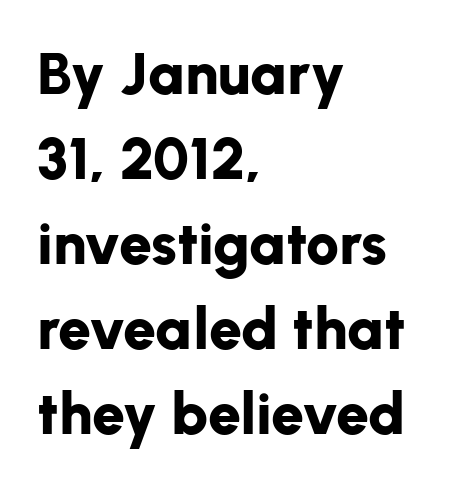
The image shows 59 px bold sans-serif type, upright; set left-aligned, normal line spacing (1.44x), normal letter spacing, not underlined; low stroke contrast and a medium x-height.
